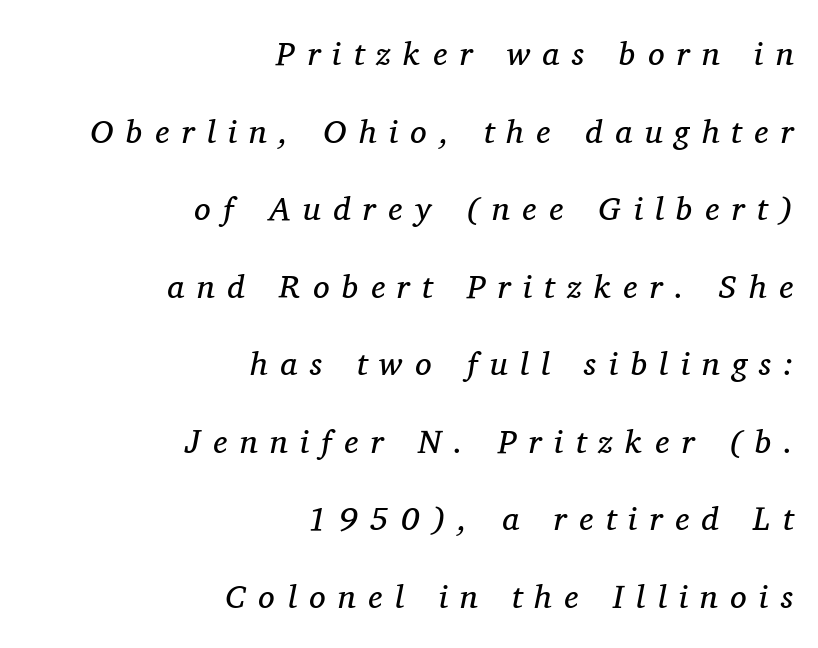
{"serif": "yes", "italic": "yes", "lean": "right", "slant_degrees": 11, "bold": "no", "weight": "regular", "width": "normal", "stroke_contrast": "medium", "x_height": "medium", "monospaced": "no", "underline": "no", "align": "right", "line_spacing": "loose", "line_spacing_ratio": 2.35, "letter_spacing": "wide", "letter_spacing_em": 0.38, "glyph_px": 33}
